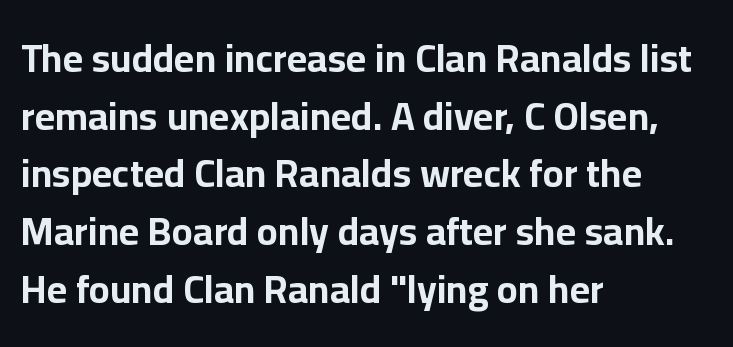
The rendering uses natural spacing where letterforms have individual widths. In terms of letterform style, serifs are entirely absent. Characters remain perfectly vertical along every line. The words here are not underlined. What stands out about the letter spacing? Nothing — it is the standard amount.
